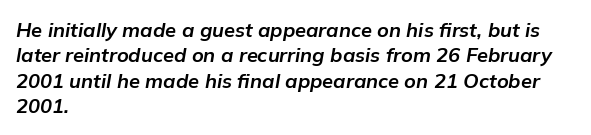
Weight: bold. The paragraph shown leans on its left margin. Descender tails drop into unmarked territory. Every character sits at an angle, as italics do.
